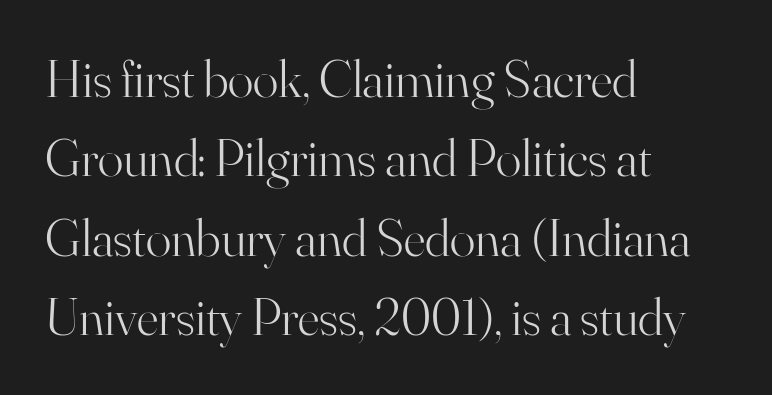
The image shows 53 px light serif type, upright; set left-aligned, normal line spacing (1.5x), normal letter spacing, not underlined; high stroke contrast and a small x-height.
